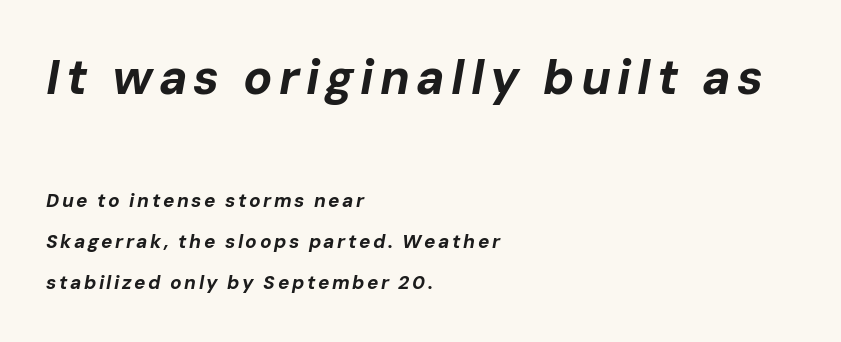
Q: Is the text bold? A: Yes.
Q: Is the text italic (slanted)? A: Yes, it leans right by about 10 degrees.
Q: Is the text underlined? A: No.
Q: How is the paragraph aligned? A: Left-aligned.
Q: Is the spacing between lines tight, normal or loose? A: Loose.
Q: Which block of text is set in a larger size, the first (top) or the second (bottom)? A: The first (top) one.
Q: Width (condensed, normal, or wide)? A: Normal.
Q: Stroke contrast? A: Low.
Q: x-height? A: Medium.
Q: Monospaced? A: No.
